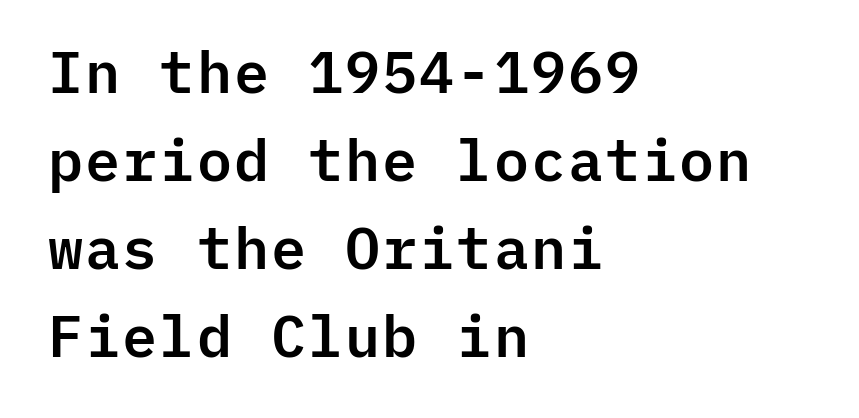
Nothing sits at the stroke ends, so this counts as sans-serif. Decoration check: the copy has no underline. The axis of the letterforms is exactly vertical. Think of a typewriter: that constant character pitch is what you see here. A typesetter would call this leading conventional body-copy spacing.
